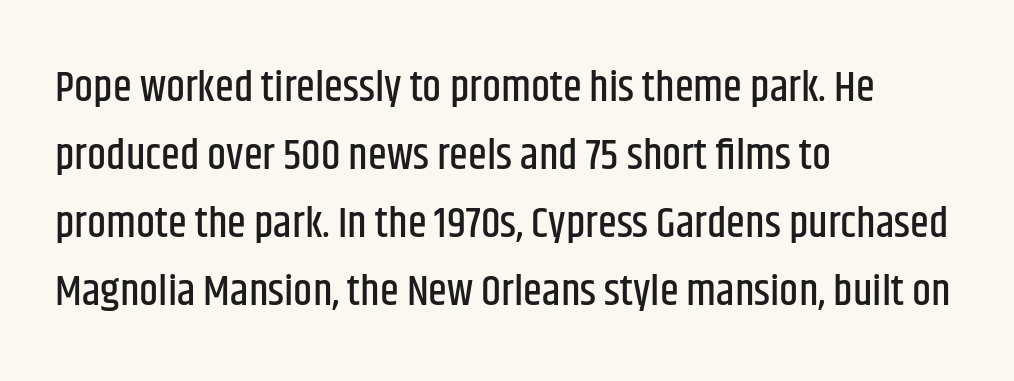
Q: Is the text italic (slanted)? A: No, it is upright.
Q: Is the typeface a serif or a sans-serif typeface? A: Sans-serif.
Q: Is the text underlined? A: No.
Q: How is the paragraph aligned? A: Left-aligned.
Q: Is the spacing between letters normal or unusually wide? A: Normal.
Q: Is the spacing between lines tight, normal or loose? A: Normal.
Q: Width (condensed, normal, or wide)? A: Condensed.
Q: Stroke contrast? A: Low.
Q: x-height? A: Large.
Q: Monospaced? A: No.
